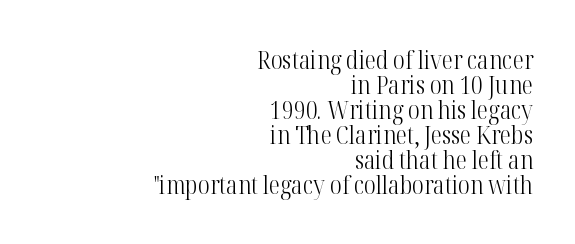
You could barely slide anything between these rows. The font is comparable to plain body text, perhaps lighter. The lettering holds an erect, upright posture throughout. The lines in this sample share a right terminus and differ only in where they begin.
